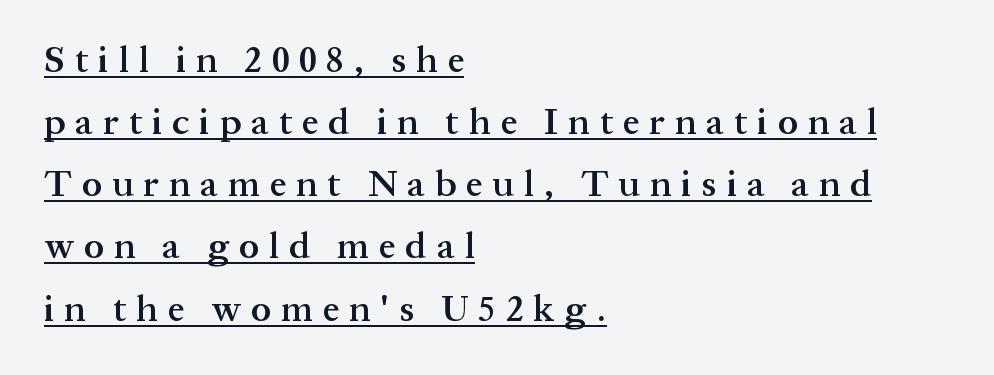
The image shows 37 px semibold serif type, upright; set left-aligned, normal line spacing (1.68x), unusually wide letter spacing (+0.27 em), underlined; medium stroke contrast and a medium x-height.
